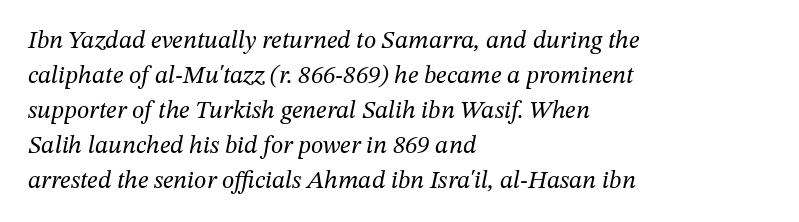
The image shows 25 px text type, italic (leaning right); set left-aligned, normal line spacing (1.4x), normal letter spacing, not underlined.
